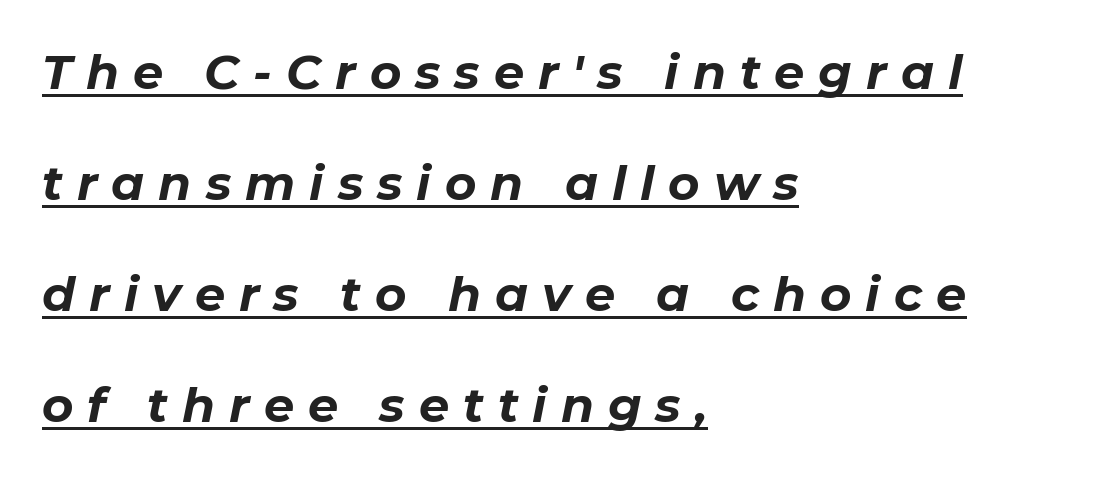
Leading: increased. Notice how the passage keeps a crisp vertical edge on the left only. Notice how the stems are inclined rather than vertical — that's the hallmark of italics. This rendering features underlined lettering. Short note: letters widely spaced. Here the designer chose a conventional face with non-uniform glyph widths.
